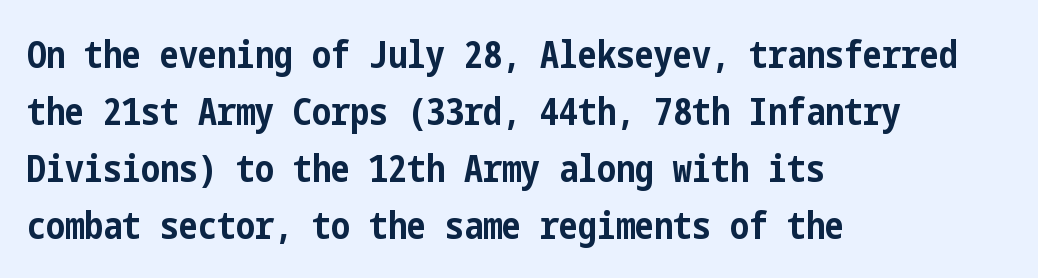
Q: Is the text bold? A: Yes.
Q: Is the text italic (slanted)? A: No, it is upright.
Q: Is the typeface a serif or a sans-serif typeface? A: Sans-serif.
Q: Is the text underlined? A: No.
Q: How is the paragraph aligned? A: Left-aligned.
Q: Is the spacing between letters normal or unusually wide? A: Normal.
Q: Is the spacing between lines tight, normal or loose? A: Normal.
Q: Width (condensed, normal, or wide)? A: Condensed.
Q: Stroke contrast? A: Low.
Q: x-height? A: Medium.
